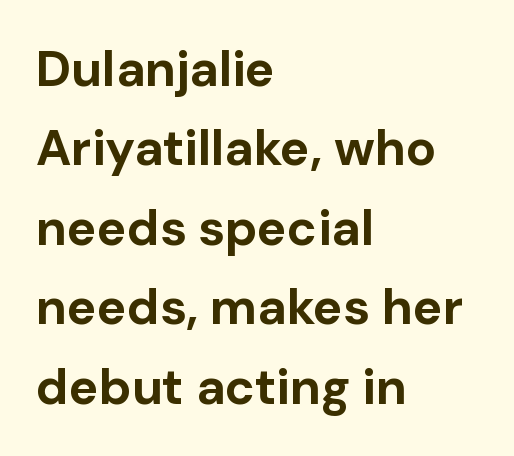
The image shows 50 px bold sans-serif type, upright; set left-aligned, normal line spacing (1.59x), normal letter spacing, not underlined; low stroke contrast and a medium x-height.
